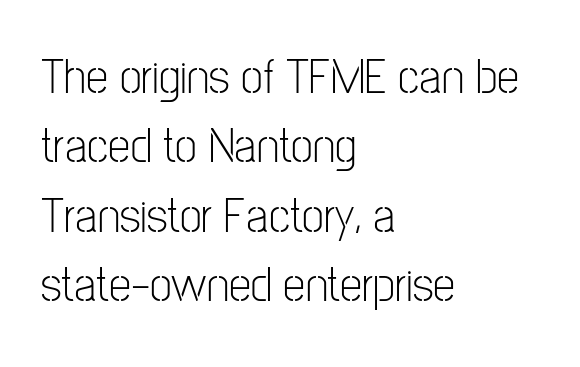
Q: Is the text bold? A: No.
Q: Is the text italic (slanted)? A: No, it is upright.
Q: Is the typeface a serif or a sans-serif typeface? A: Sans-serif.
Q: Is the text underlined? A: No.
Q: How is the paragraph aligned? A: Left-aligned.
Q: Is the spacing between letters normal or unusually wide? A: Normal.
Q: Is the spacing between lines tight, normal or loose? A: Normal.
Q: Width (condensed, normal, or wide)? A: Condensed.
Q: Stroke contrast? A: Low.
Q: x-height? A: Medium.
Q: Monospaced? A: No.
